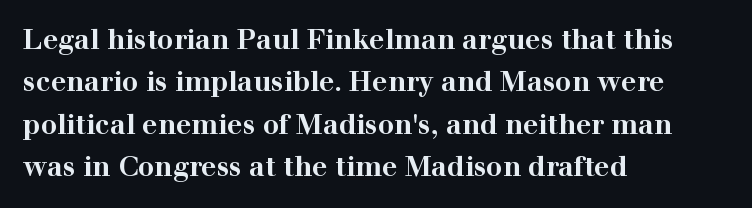
The axis of the letterforms is exactly vertical. The passage is arranged the way most books set body copy — flush left. Beneath every word, the page is bare. Summary of weight: heavy, a full bold. In terms of leading, this rendering sits right in the middle.
